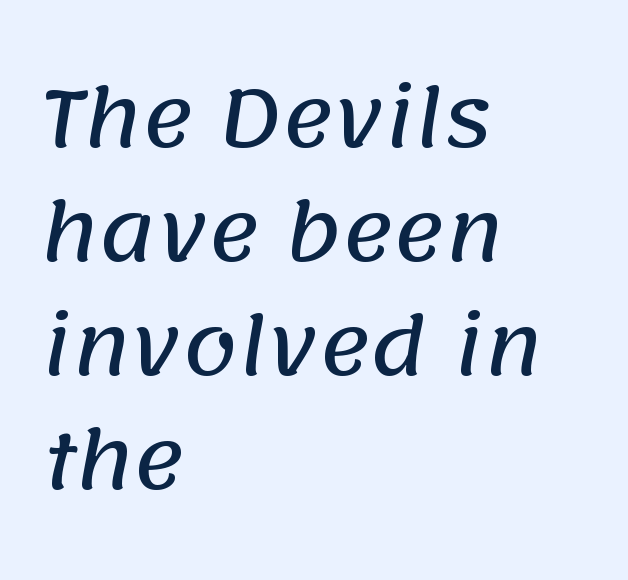
Nobody touched the tracking dial on this one. Think of a printed novel: that variable character pitch is what you see here. Leading: standard. This rendering employs a face without finishing strokes, i.e., a sans-serif. Honestly, there is no underline to notice here at all.
